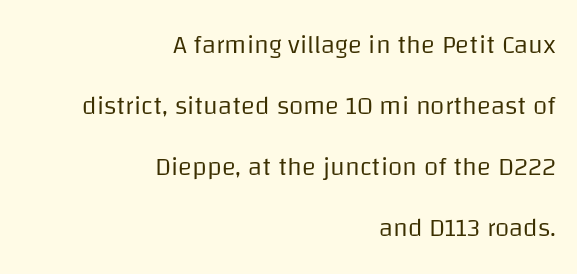
{"italic": "no", "bold": "no", "underline": "no", "align": "right", "line_spacing": "loose", "line_spacing_ratio": 2.35, "letter_spacing": "normal", "letter_spacing_em": 0.0, "glyph_px": 26}
